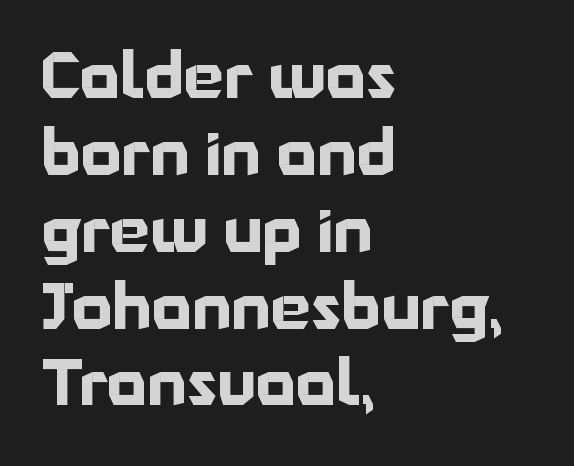
{"serif": "no", "italic": "no", "bold": "yes", "weight": "bold", "width": "normal", "stroke_contrast": "low", "x_height": "medium", "monospaced": "no", "underline": "no", "align": "left", "line_spacing_ratio": 1.22, "letter_spacing": "normal", "letter_spacing_em": 0.0, "glyph_px": 63}
